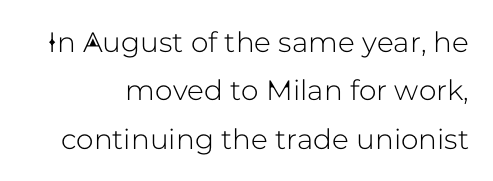
Each word holds together tightly as a unit, with standard inter-letter gaps. The lettering stays uniformly vertical, giving the passage a roman look. No feet cap the strokes, marking this as sans-serif type. You could not count columns in this text — the font is proportionally spaced. Letters rest on an invisible, unmarked baseline.
